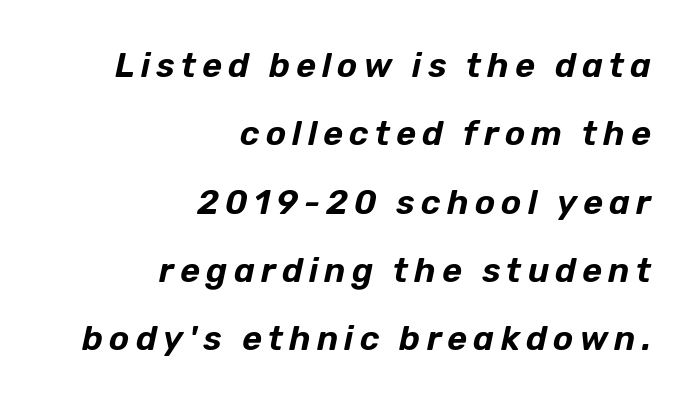
The image shows 34 px text type, italic (leaning right); set right-aligned, loose line spacing (2.01x), not underlined; low stroke contrast and a medium x-height.
